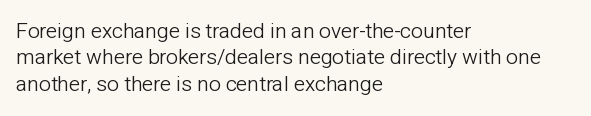
The rendering uses a moderate line-height, typical for paragraphs. Only glyphs here, with clear space below each row. The passage is arranged the way most books set body copy — flush left. Spacing between characters is what you'd get straight out of the box.
